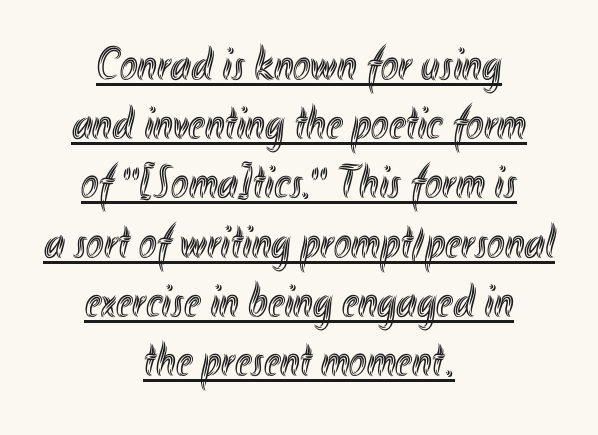
Q: Is the text italic (slanted)? A: Yes.
Q: Is the text underlined? A: Yes.
Q: How is the paragraph aligned? A: Centered.
Q: Is the spacing between letters normal or unusually wide? A: Normal.
Q: Is the spacing between lines tight, normal or loose? A: Normal.
Q: Width (condensed, normal, or wide)? A: Condensed.
Q: x-height? A: Small.
Q: Monospaced? A: No.
